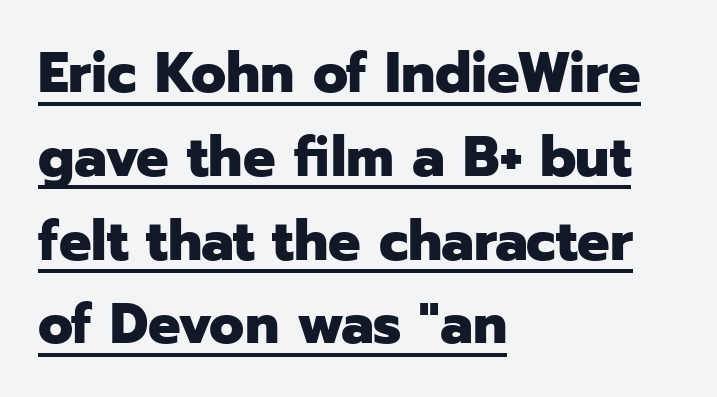
Q: Is the text bold? A: Yes.
Q: Is the text italic (slanted)? A: No, it is upright.
Q: Is the typeface a serif or a sans-serif typeface? A: Sans-serif.
Q: Is the text underlined? A: Yes.
Q: How is the paragraph aligned? A: Left-aligned.
Q: Is the spacing between letters normal or unusually wide? A: Normal.
Q: Is the spacing between lines tight, normal or loose? A: Normal.
Q: Width (condensed, normal, or wide)? A: Normal.
Q: Stroke contrast? A: Low.
Q: x-height? A: Medium.
Q: Monospaced? A: No.
